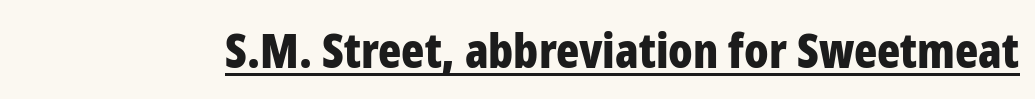
The image shows 48 px bold, condensed sans-serif type, upright; set normal letter spacing, underlined; low stroke contrast and a medium x-height.
